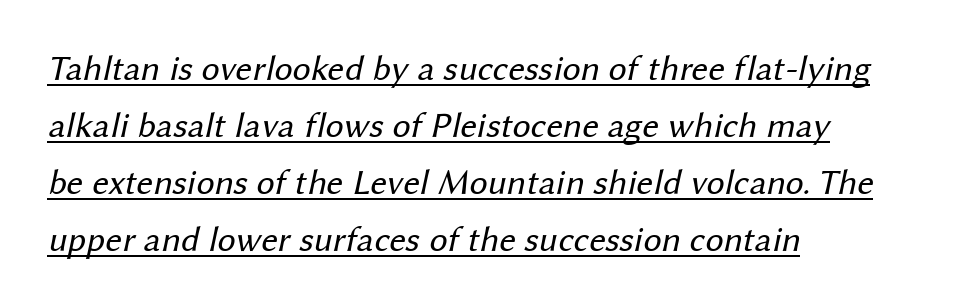
The image shows 36 px regular-weight sans-serif type; set left-aligned, normal line spacing (1.58x), normal letter spacing, underlined; medium stroke contrast and a medium x-height.
